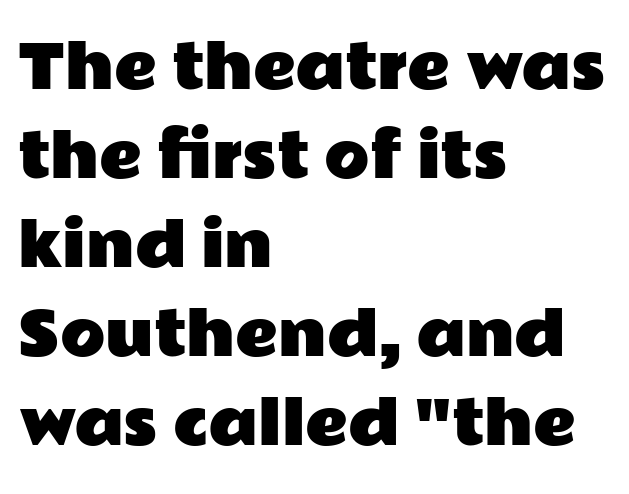
{"serif": "no", "italic": "no", "width": "wide", "stroke_contrast": "low", "x_height": "medium", "monospaced": "no", "underline": "no", "align": "left", "line_spacing": "normal", "line_spacing_ratio": 1.51, "letter_spacing": "normal", "letter_spacing_em": 0.0, "glyph_px": 59}
